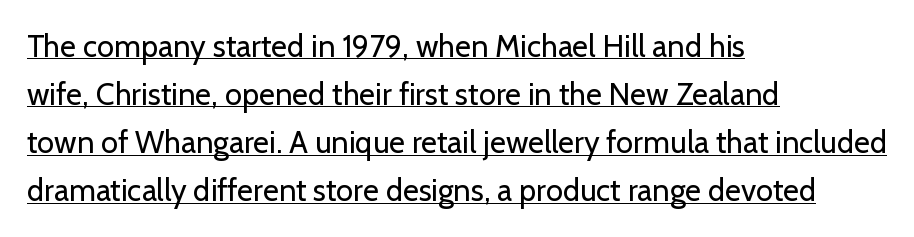
Q: Is the text bold? A: No.
Q: Is the text italic (slanted)? A: No, it is upright.
Q: Is the typeface a serif or a sans-serif typeface? A: Sans-serif.
Q: Is the text underlined? A: Yes.
Q: How is the paragraph aligned? A: Left-aligned.
Q: Is the spacing between letters normal or unusually wide? A: Normal.
Q: Is the spacing between lines tight, normal or loose? A: Normal.
Q: Width (condensed, normal, or wide)? A: Normal.
Q: Stroke contrast? A: Low.
Q: x-height? A: Medium.
Q: Monospaced? A: No.
